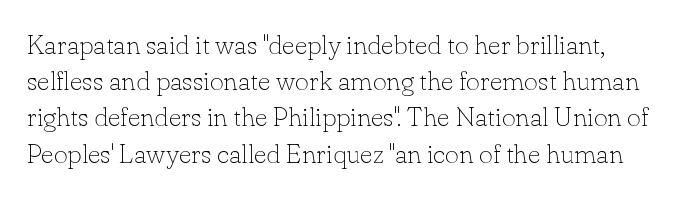
The image shows 27 px text type, upright; set normal line spacing (1.34x), normal letter spacing, not underlined.
